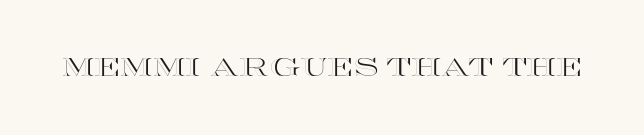
The image shows 25 px text type, upright; set normal letter spacing, not underlined.
